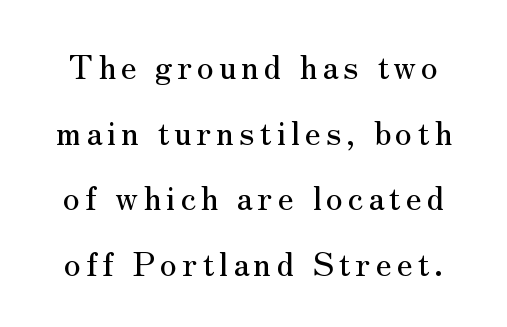
The image shows 33 px serif type, upright; set loose line spacing (1.99x), not underlined; medium stroke contrast and a small x-height.
